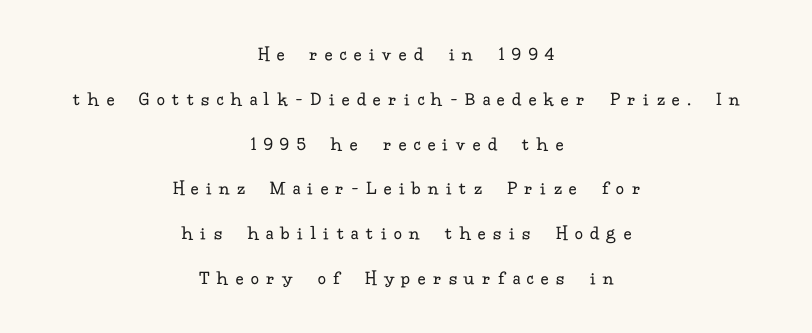
Does extra space separate the letters? Yes, quite a lot of it. Stroke mass is kept to a normal reading level or below. One-word summary of the alignment: center. Decoration check: the copy has no underline. Ordinary non-slanted type is in use.
